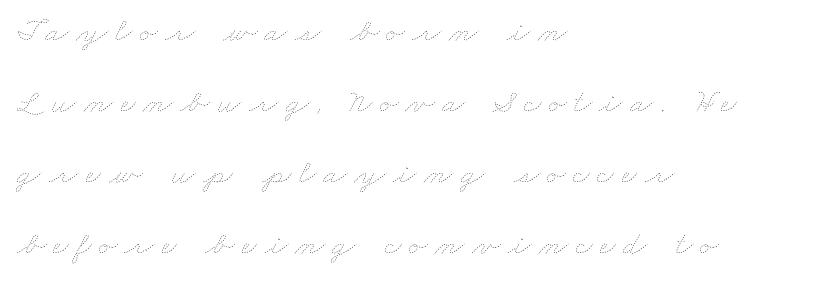
{"bold": "no", "weight": "thin", "width": "wide", "stroke_contrast": "low", "x_height": "small", "monospaced": "no", "underline": "no", "align": "left", "line_spacing": "loose", "line_spacing_ratio": 2.09, "letter_spacing": "wide", "letter_spacing_em": 0.22, "glyph_px": 34}
